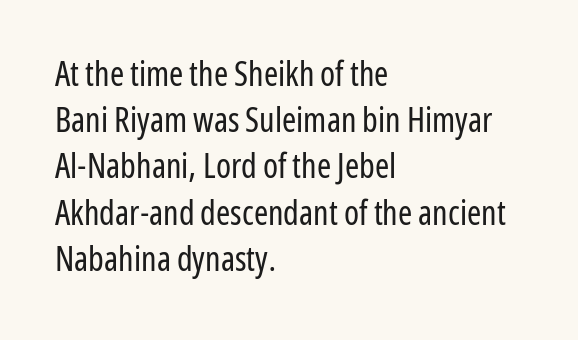
{"serif": "no", "italic": "no", "bold": "no", "weight": "regular", "width": "condensed", "stroke_contrast": "low", "x_height": "medium", "monospaced": "no", "underline": "no", "align": "left", "line_spacing": "normal", "line_spacing_ratio": 1.36, "letter_spacing": "normal", "letter_spacing_em": 0.0, "glyph_px": 34}
